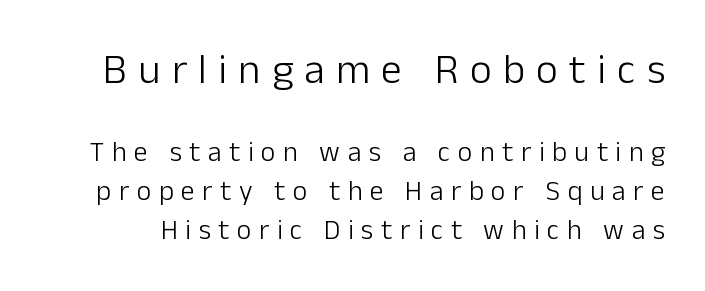
The image shows 42 px light sans-serif type, upright; set normal line spacing (1.39x), unusually wide letter spacing (+0.27 em), not underlined; the first (top) block is 1.5x larger; low stroke contrast and a medium x-height.
